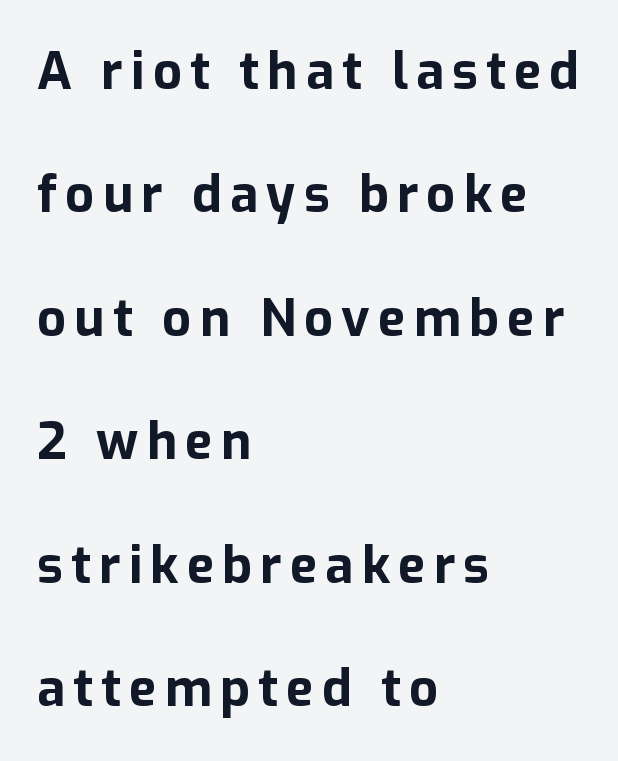
Q: Is the text bold? A: Yes.
Q: Is the text italic (slanted)? A: No, it is upright.
Q: Is the typeface a serif or a sans-serif typeface? A: Sans-serif.
Q: Is the text underlined? A: No.
Q: How is the paragraph aligned? A: Left-aligned.
Q: Is the spacing between lines tight, normal or loose? A: Loose.
Q: Width (condensed, normal, or wide)? A: Normal.
Q: Stroke contrast? A: Low.
Q: x-height? A: Medium.
Q: Monospaced? A: No.
